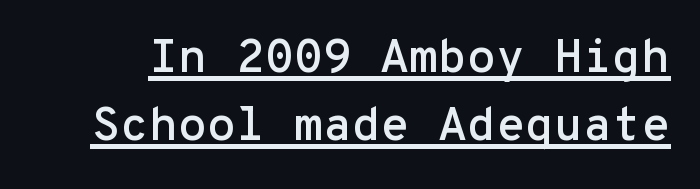
{"serif": "no", "italic": "no", "width": "normal", "stroke_contrast": "low", "x_height": "medium", "monospaced": "yes", "underline": "yes", "line_spacing": "normal", "line_spacing_ratio": 1.45, "letter_spacing": "normal", "letter_spacing_em": 0.0, "glyph_px": 47}
